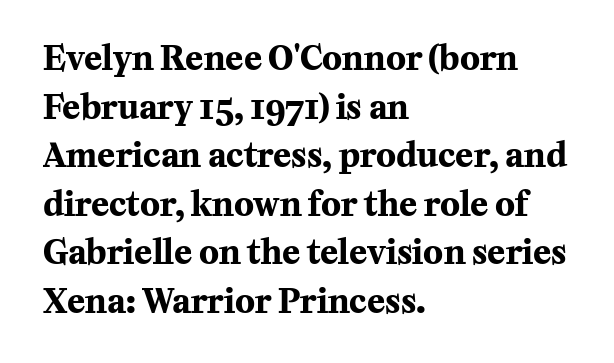
Regarding leading, the lines here are spaced in the standard way. The characters display serif detailing at their extremities. The letters advance in unequal steps, a hallmark of proportional type. These words are printed bold, with thick strokes throughout. It's the straight-up-and-down kind of type. If you drew a ruler down the left edge, every line would touch it.
